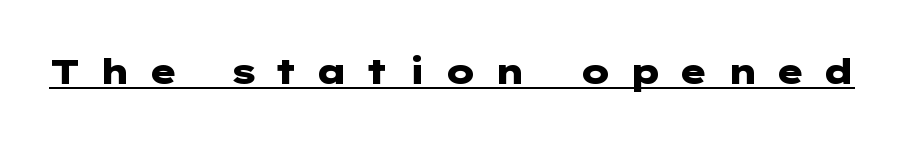
The passage shown is typeset with a sans-serif family. These characters rest on top of a visible drawn line. These lines carry a lot of weight — the face is fully bold. The letters are spread apart with noticeably loose tracking. Vertical strokes here are truly vertical.
